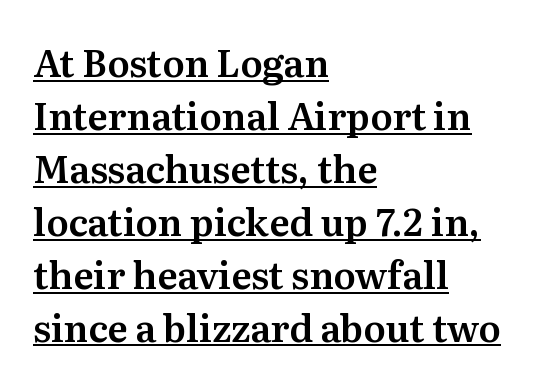
{"serif": "yes", "italic": "no", "width": "normal", "stroke_contrast": "medium", "x_height": "medium", "monospaced": "no", "underline": "yes", "align": "left", "line_spacing": "normal", "line_spacing_ratio": 1.43, "letter_spacing": "normal", "letter_spacing_em": 0.0, "glyph_px": 37}
